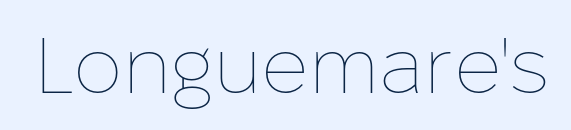
{"italic": "no", "bold": "no", "weight": "thin", "width": "normal", "stroke_contrast": "low", "x_height": "medium", "monospaced": "no", "underline": "no", "letter_spacing": "normal", "letter_spacing_em": 0.0, "glyph_px": 78}
